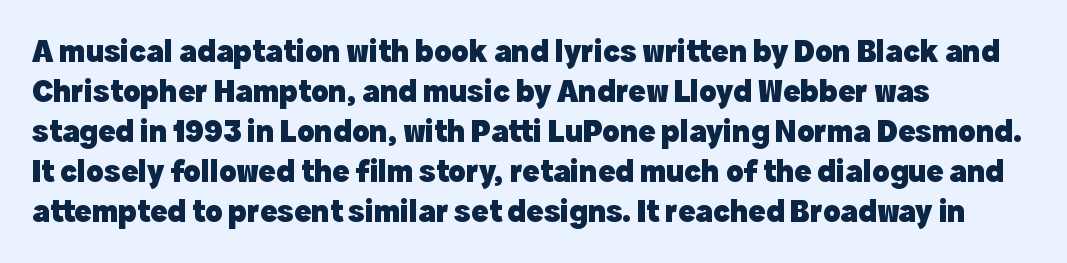
{"serif": "no", "italic": "no", "bold": "yes", "weight": "heavy", "width": "normal", "x_height": "medium", "monospaced": "no", "underline": "no", "align": "left", "line_spacing": "normal", "line_spacing_ratio": 1.25, "letter_spacing": "normal", "letter_spacing_em": 0.0, "glyph_px": 32}
